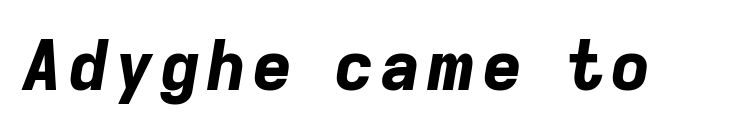
The image shows 68 px bold type, italic (leaning right); set not underlined; low stroke contrast and a medium x-height.
